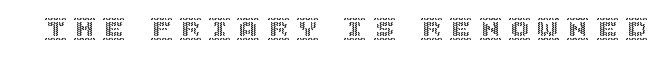
{"italic": "no", "underline": "no", "letter_spacing": "wide", "letter_spacing_em": 0.33, "glyph_px": 22}
